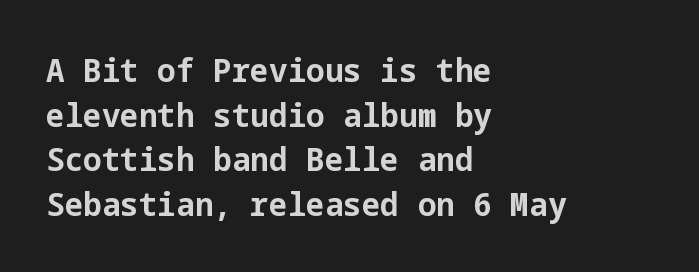
The image shows 33 px bold sans-serif type, upright; set left-aligned, normal line spacing (1.35x), normal letter spacing, not underlined; low stroke contrast and a medium x-height.
